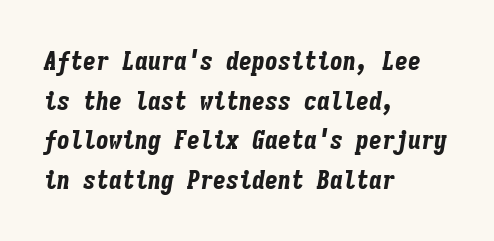
Q: Is the text bold? A: Yes.
Q: Is the text italic (slanted)? A: Yes, it leans right by about 9 degrees.
Q: Is the text underlined? A: No.
Q: How is the paragraph aligned? A: Left-aligned.
Q: Is the spacing between letters normal or unusually wide? A: Normal.
Q: Is the spacing between lines tight, normal or loose? A: Normal.
